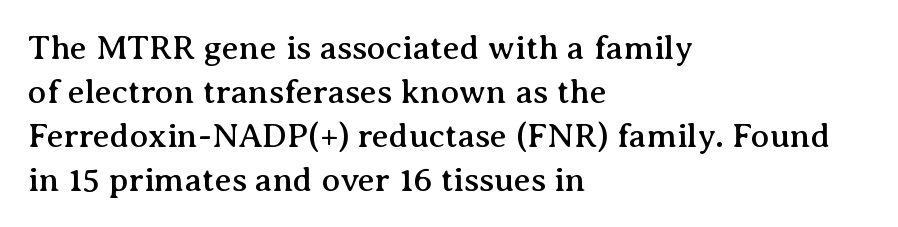
Q: Is the text italic (slanted)? A: No, it is upright.
Q: Is the typeface a serif or a sans-serif typeface? A: Serif.
Q: Is the text underlined? A: No.
Q: How is the paragraph aligned? A: Left-aligned.
Q: Is the spacing between letters normal or unusually wide? A: Normal.
Q: Is the spacing between lines tight, normal or loose? A: Normal.
Q: Width (condensed, normal, or wide)? A: Normal.
Q: Stroke contrast? A: Medium.
Q: x-height? A: Medium.
Q: Monospaced? A: No.
